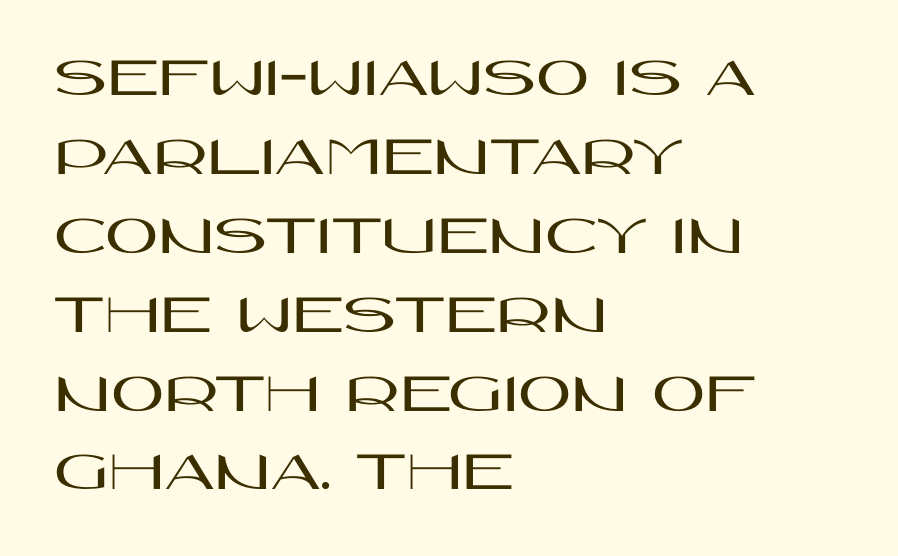
This block has exactly the height ordinary leading produces. The typeface chosen for these lines omits serifs. Vertical strokes here are truly vertical. The line texture is even and compact thanks to regular tracking. The passage is arranged the way most books set body copy — flush left. Words float on clear page, feet unadorned.
